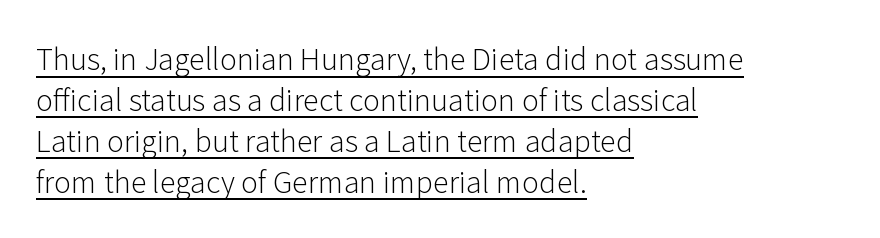
The image shows 29 px light sans-serif type, upright; set left-aligned, normal line spacing (1.41x), normal letter spacing, underlined; low stroke contrast and a medium x-height.
